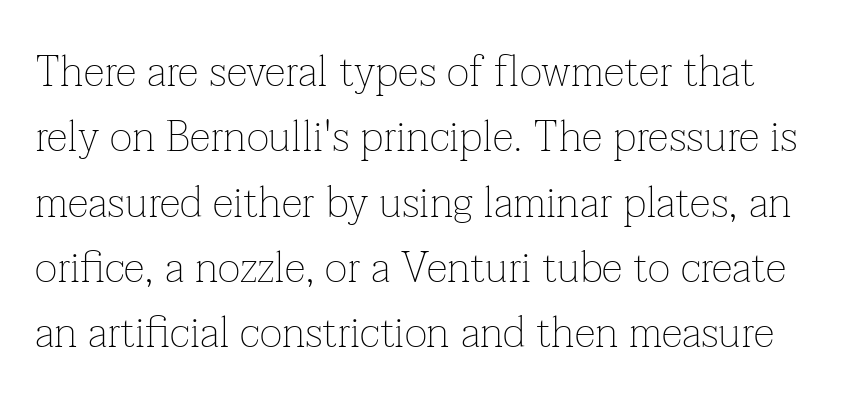
The image shows 43 px thin serif type, upright; set normal line spacing (1.52x), normal letter spacing, not underlined; low stroke contrast and a medium x-height.
